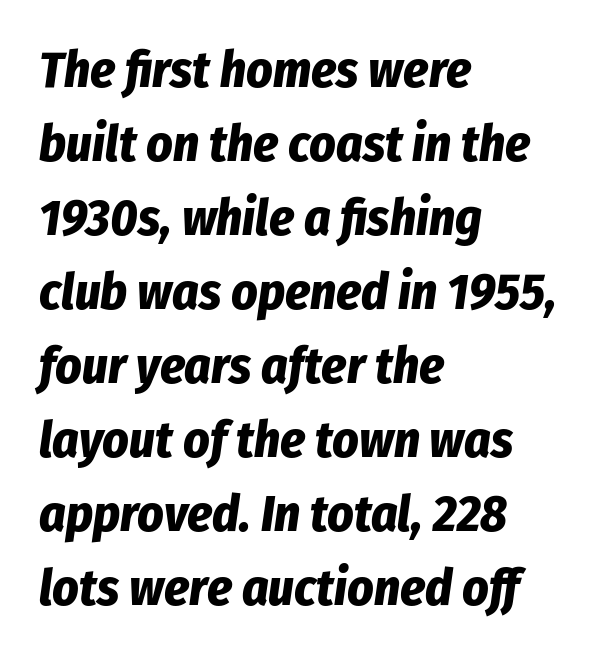
Q: Is the text bold? A: Yes.
Q: Is the text italic (slanted)? A: Yes, it leans right by about 8 degrees.
Q: Is the text underlined? A: No.
Q: How is the paragraph aligned? A: Left-aligned.
Q: Is the spacing between letters normal or unusually wide? A: Normal.
Q: Is the spacing between lines tight, normal or loose? A: Normal.
Q: Width (condensed, normal, or wide)? A: Condensed.
Q: Stroke contrast? A: Low.
Q: x-height? A: Medium.
Q: Monospaced? A: No.
